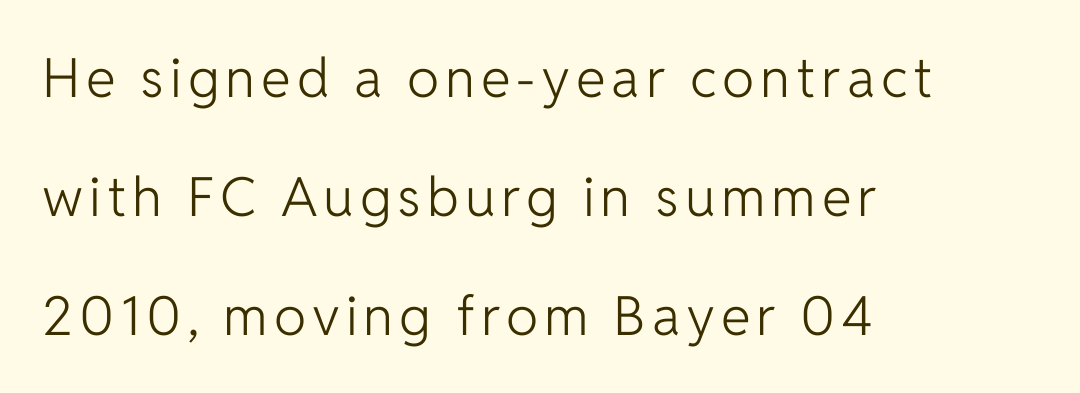
Q: Is the text bold? A: No.
Q: Is the text italic (slanted)? A: No, it is upright.
Q: Is the typeface a serif or a sans-serif typeface? A: Sans-serif.
Q: Is the text underlined? A: No.
Q: How is the paragraph aligned? A: Left-aligned.
Q: Is the spacing between lines tight, normal or loose? A: Loose.
Q: Width (condensed, normal, or wide)? A: Normal.
Q: Stroke contrast? A: Low.
Q: x-height? A: Medium.
Q: Monospaced? A: No.
